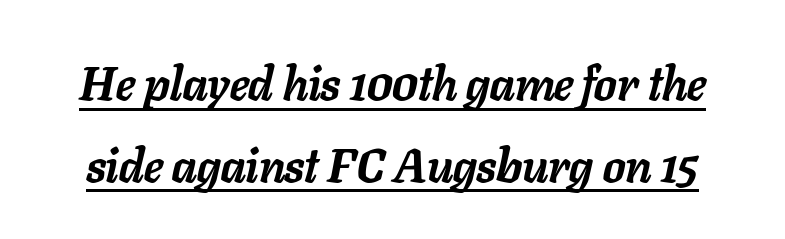
Q: Is the text bold? A: Yes.
Q: Is the text italic (slanted)? A: Yes, it leans right by about 11 degrees.
Q: Is the text underlined? A: Yes.
Q: Is the spacing between letters normal or unusually wide? A: Normal.
Q: Width (condensed, normal, or wide)? A: Normal.
Q: Stroke contrast? A: Low.
Q: x-height? A: Medium.
Q: Monospaced? A: No.
